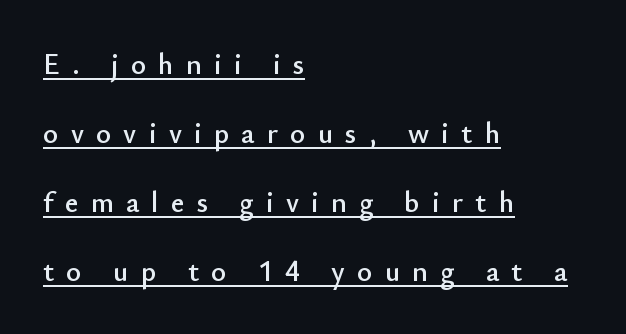
The rag falls on the right side of this text block. The letters carry no serifs — their stems end cleanly without finishing strokes. Is there an underline? Yes — a line sits under the letters. Here the designer chose a conventional face with non-uniform glyph widths. Every character sits straight up, as roman type does. Between one letter and the next there's a generous, obvious gap.
